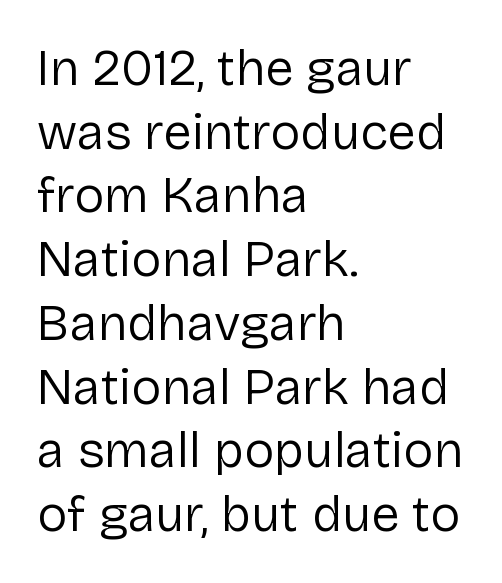
Q: Is the text bold? A: No.
Q: Is the text italic (slanted)? A: No, it is upright.
Q: Is the typeface a serif or a sans-serif typeface? A: Sans-serif.
Q: Is the text underlined? A: No.
Q: How is the paragraph aligned? A: Left-aligned.
Q: Is the spacing between letters normal or unusually wide? A: Normal.
Q: Is the spacing between lines tight, normal or loose? A: Normal.
Q: Width (condensed, normal, or wide)? A: Normal.
Q: Stroke contrast? A: Low.
Q: x-height? A: Medium.
Q: Monospaced? A: No.
